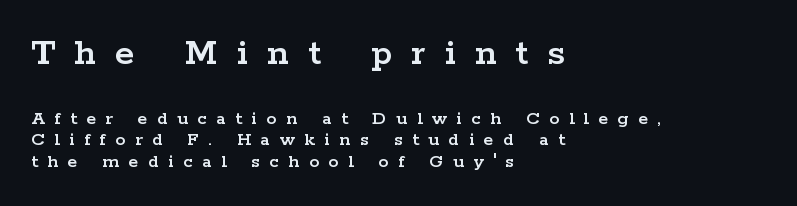
The image shows 40 px wide serif type, upright; set left-aligned, tight line spacing (1.09x), unusually wide letter spacing (+0.48 em), not underlined; the first (top) block is 2.0x larger; low stroke contrast and a medium x-height.
